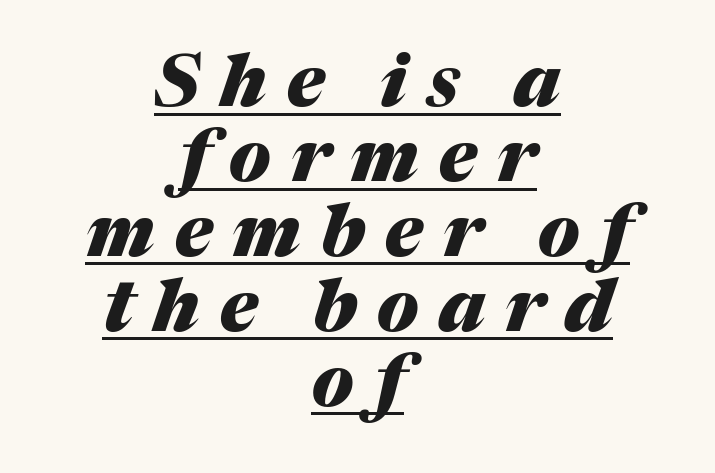
The font is running at its bold setting. Note the varied advance widths — an 'i' is clearly narrower than an 'm'. The axis of the letterforms is tilted away from vertical. Honestly, the underline is the first thing you notice here. Leftover space on each line is divided equally before and after the words. A typesetter would call this heavily tracked-out type.
